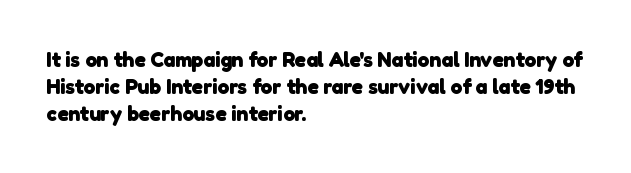
{"bold": "yes", "underline": "no", "align": "left", "line_spacing": "normal", "line_spacing_ratio": 1.29, "letter_spacing": "normal", "letter_spacing_em": 0.0, "glyph_px": 21}
